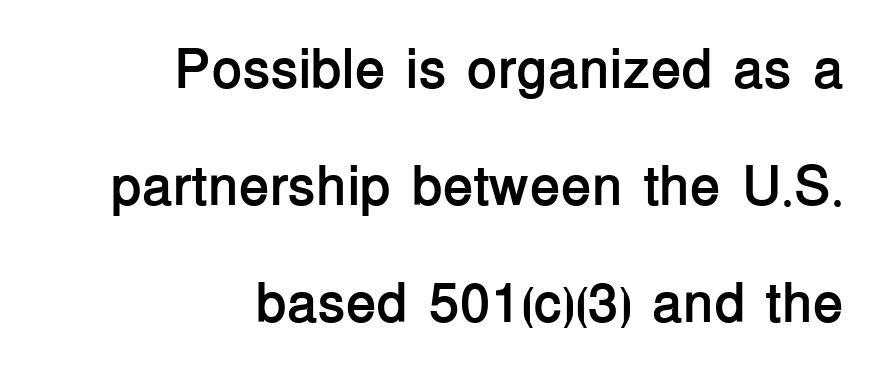
Q: Is the text bold? A: Yes.
Q: Is the text italic (slanted)? A: No, it is upright.
Q: Is the typeface a serif or a sans-serif typeface? A: Sans-serif.
Q: Is the text underlined? A: No.
Q: How is the paragraph aligned? A: Right-aligned.
Q: Is the spacing between letters normal or unusually wide? A: Normal.
Q: Is the spacing between lines tight, normal or loose? A: Loose.
Q: Width (condensed, normal, or wide)? A: Normal.
Q: Stroke contrast? A: Low.
Q: x-height? A: Medium.
Q: Monospaced? A: No.
